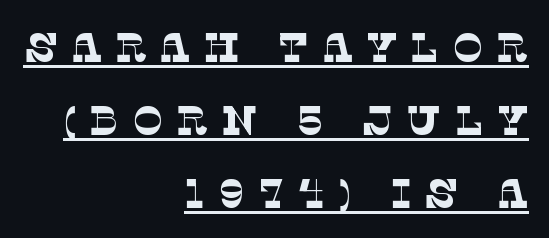
Line endings align vertically; line beginnings do not. Nothing heavy about these letters — not bold at all. The text was rendered using a seriffed face with decorative stroke endings. Compared with typical body copy, the letter spacing here is much looser. This rendering features underlined lettering. The letters advance in unequal steps, a hallmark of proportional type.
